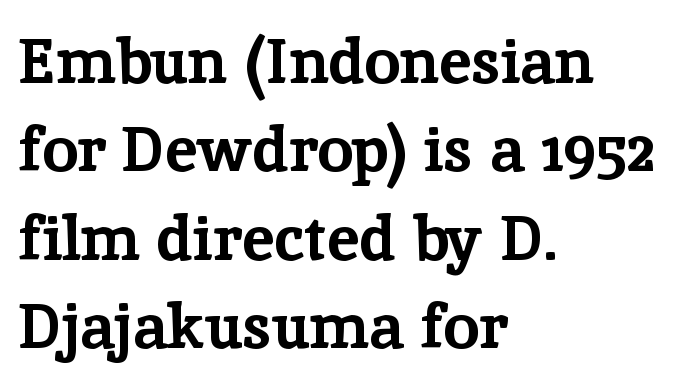
The font's upright variant was chosen for this text. Line spacing here is normal. The horizontal fit of the characters is conventional and even. Here the designer chose a conventional face with non-uniform glyph widths.
